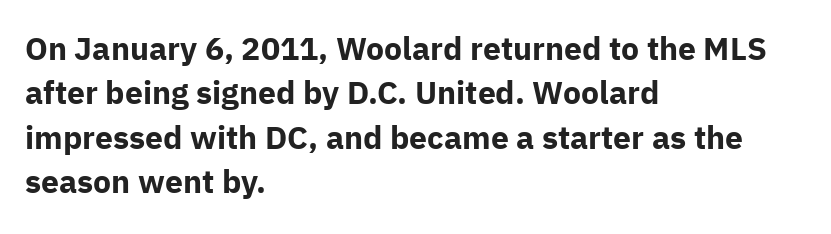
Leading matches the norm, producing a regular column. Nothing sits at the stroke ends, so this counts as sans-serif. Note the varied advance widths — an 'i' is clearly narrower than an 'm'. Just letters on the line, the space beneath them empty. Posture: vertical. The glyphs have the mass of a bold cut.
